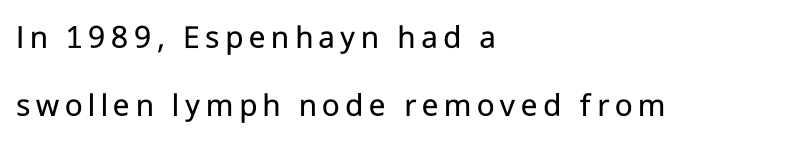
{"serif": "no", "italic": "no", "bold": "no", "weight": "regular", "width": "normal", "stroke_contrast": "low", "x_height": "medium", "monospaced": "no", "underline": "no", "align": "left", "line_spacing": "loose", "line_spacing_ratio": 1.99, "glyph_px": 34}
